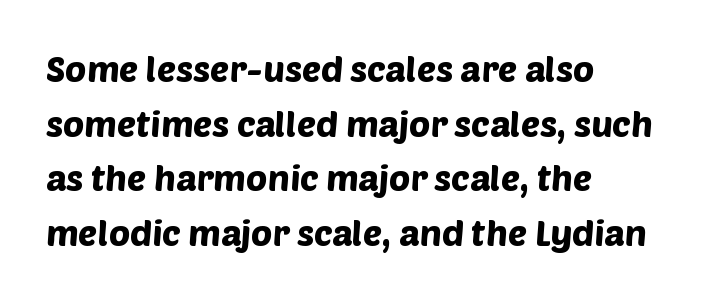
The passage is arranged the way most books set body copy — flush left. Serifs: no, the terminals of the letterforms are clean. Glyph-to-glyph distance matches everyday printed text. Bare-footed words on every line. Each letter keeps its own natural width here, so spacing adapts to shape. Horizontal bands of white between lines are of average thickness.
